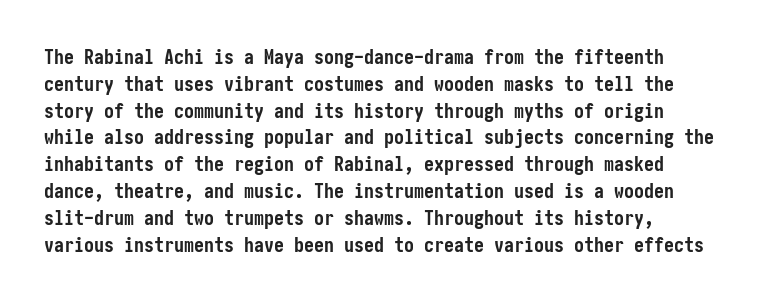
The image shows 20 px bold type, upright; set left-aligned, normal line spacing (1.34x), normal letter spacing, not underlined.
